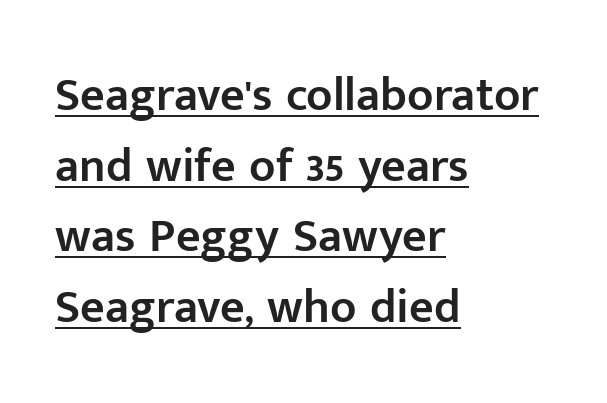
The image shows 48 px semibold sans-serif type, upright; set left-aligned, normal line spacing (1.47x), normal letter spacing, underlined; low stroke contrast and a medium x-height.
